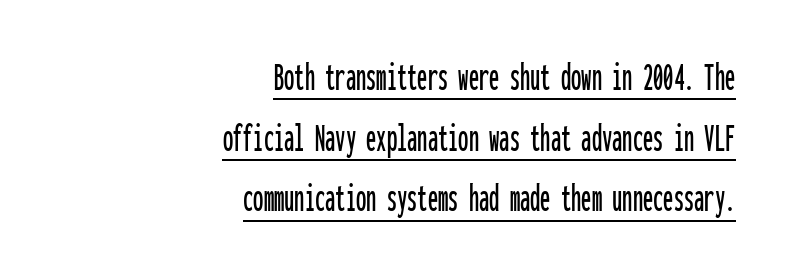
Q: Is the text italic (slanted)? A: No, it is upright.
Q: Is the typeface a serif or a sans-serif typeface? A: Sans-serif.
Q: Is the text underlined? A: Yes.
Q: How is the paragraph aligned? A: Right-aligned.
Q: Is the spacing between letters normal or unusually wide? A: Normal.
Q: Is the spacing between lines tight, normal or loose? A: Normal.
Q: Width (condensed, normal, or wide)? A: Condensed.
Q: Stroke contrast? A: Low.
Q: x-height? A: Medium.
Q: Monospaced? A: Yes.
